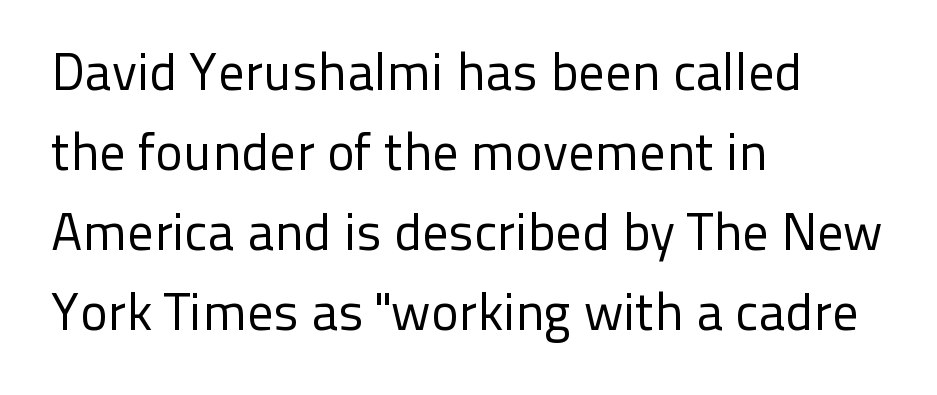
Q: Is the text bold? A: No.
Q: Is the text italic (slanted)? A: No, it is upright.
Q: Is the typeface a serif or a sans-serif typeface? A: Sans-serif.
Q: Is the text underlined? A: No.
Q: How is the paragraph aligned? A: Left-aligned.
Q: Is the spacing between letters normal or unusually wide? A: Normal.
Q: Is the spacing between lines tight, normal or loose? A: Normal.
Q: Width (condensed, normal, or wide)? A: Normal.
Q: Stroke contrast? A: Low.
Q: x-height? A: Medium.
Q: Monospaced? A: No.
